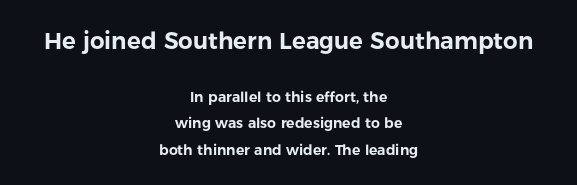
The image shows 23 px text type, upright; set centered, line spacing 1.89x, normal letter spacing, not underlined; the first (top) block is 1.64x larger.
